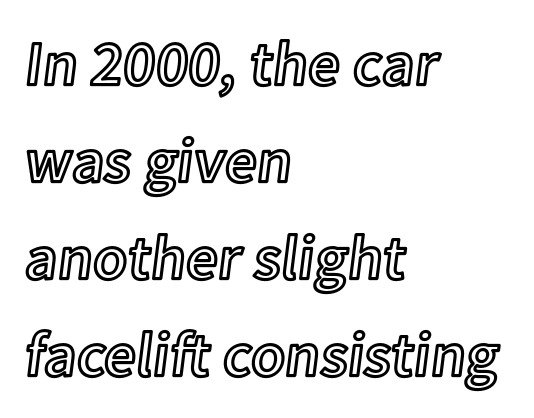
Q: Is the text italic (slanted)? A: Yes.
Q: Is the text underlined? A: No.
Q: How is the paragraph aligned? A: Left-aligned.
Q: Is the spacing between letters normal or unusually wide? A: Normal.
Q: Is the spacing between lines tight, normal or loose? A: Normal.
Q: Width (condensed, normal, or wide)? A: Normal.
Q: x-height? A: Medium.
Q: Monospaced? A: No.
